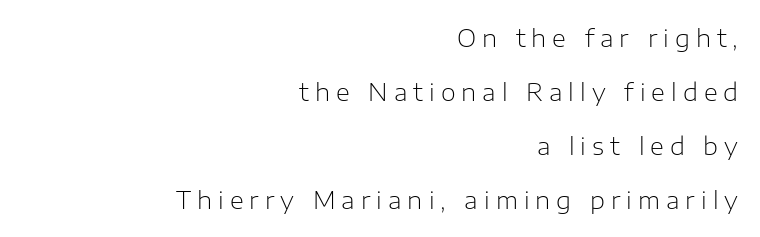
Q: Is the text bold? A: No.
Q: Is the text italic (slanted)? A: No, it is upright.
Q: Is the text underlined? A: No.
Q: How is the paragraph aligned? A: Right-aligned.
Q: Is the spacing between letters normal or unusually wide? A: Unusually wide.
Q: Is the spacing between lines tight, normal or loose? A: Loose.
